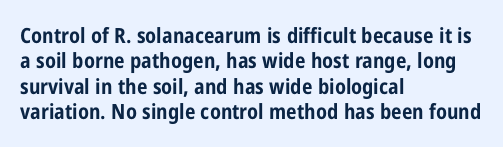
The image shows 21 px bold type, upright; set left-aligned, line spacing 1.21x, normal letter spacing, not underlined.
